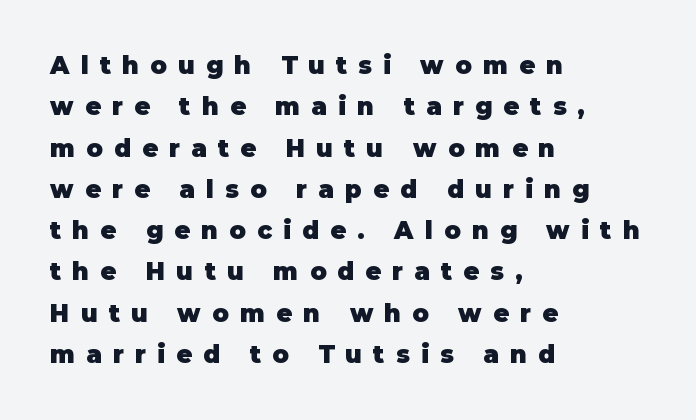
{"italic": "no", "bold": "yes", "underline": "no", "align": "left", "line_spacing_ratio": 1.72, "letter_spacing": "wide", "letter_spacing_em": 0.47, "glyph_px": 24}
